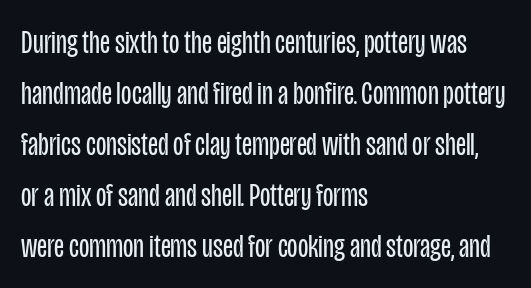
{"serif": "no", "italic": "no", "bold": "no", "weight": "regular", "width": "condensed", "stroke_contrast": "low", "x_height": "large", "monospaced": "no", "underline": "no", "align": "left", "line_spacing": "normal", "line_spacing_ratio": 1.5, "letter_spacing": "normal", "letter_spacing_em": 0.0, "glyph_px": 34}
